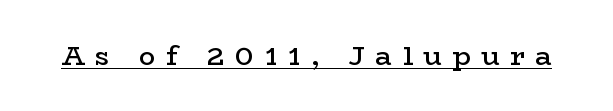
The image shows 27 px text type, upright; set unusually wide letter spacing (+0.4 em), underlined.
